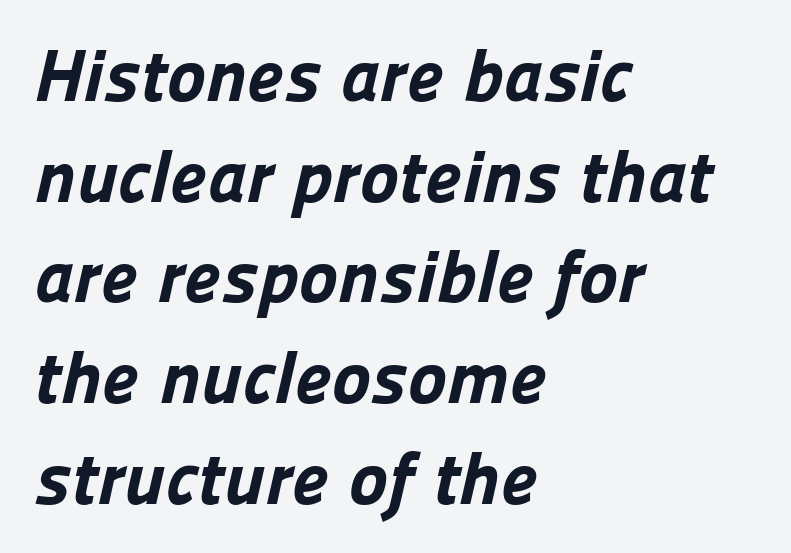
The rendering keeps characters at their native spacing. This rendering features lettering with no underline. Character widths vary here, with narrow letters taking less room than wide ones. In CSS terms this would be text-align: left.
